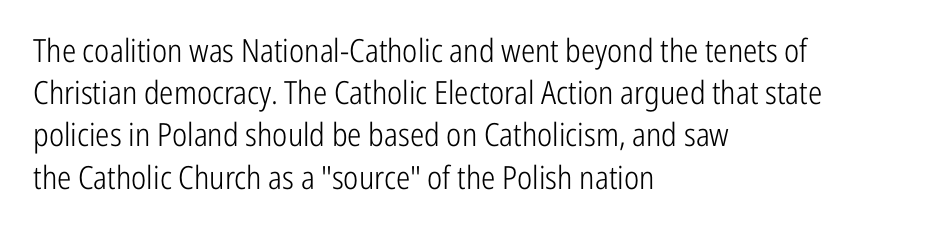
No italicization has been applied; the sample stays upright. These lines are rendered in a variable-pitch font. The font sits on the lighter half of the weight spectrum, regular included. Grotesque or geometric, the face here clearly has no serifs.
